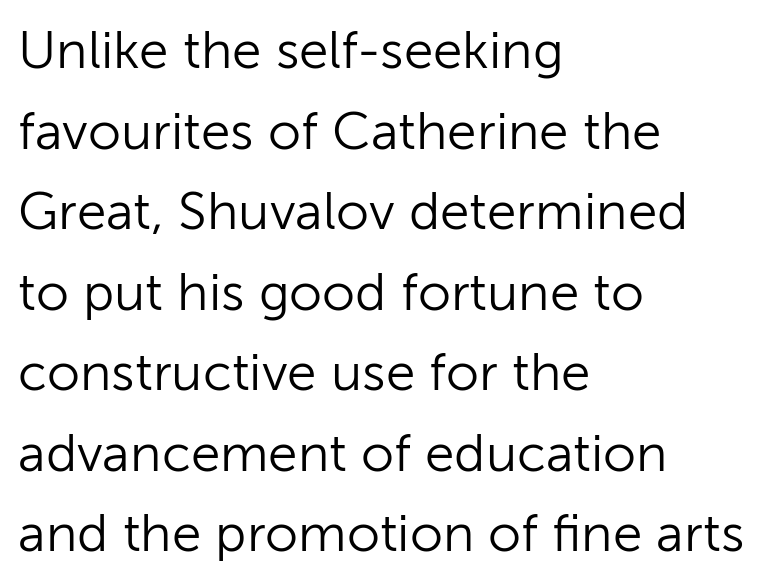
This is sans-serif lettering, the kind often seen on screens and signage. Each new line begins a customary step beneath the previous one. Is this a fixed-width face? No — the glyphs have proportional, varying widths. Each stroke keeps to a modest, everyday thickness or less. You can tell it's not italic because the verticals are truly vertical. Where is the straight margin? On the left.
